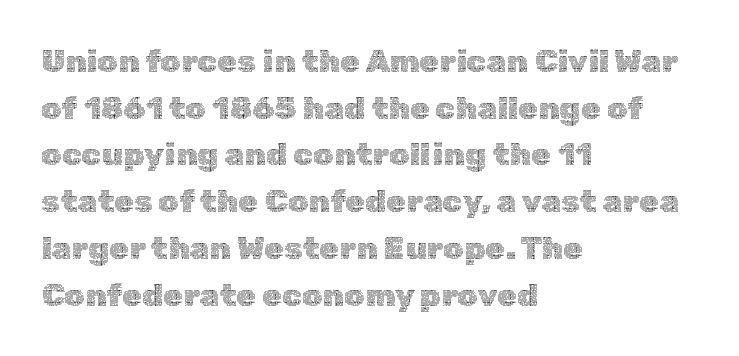
Lines of text with bare space underneath. The font sits on the lighter half of the weight spectrum, regular included. Compared with typical paragraphs, the rows here are spaced about the same. Proportional: the letters do not fall into vertical columns. A typesetter would call this zero additional tracking. Do the letters lean? They stand straight.
